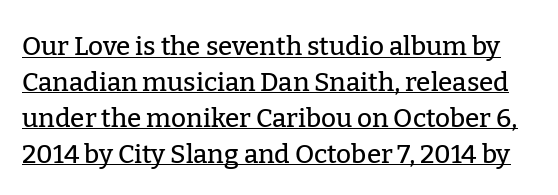
Q: Is the text italic (slanted)? A: No, it is upright.
Q: Is the text underlined? A: Yes.
Q: Is the spacing between letters normal or unusually wide? A: Normal.
Q: Is the spacing between lines tight, normal or loose? A: Normal.
